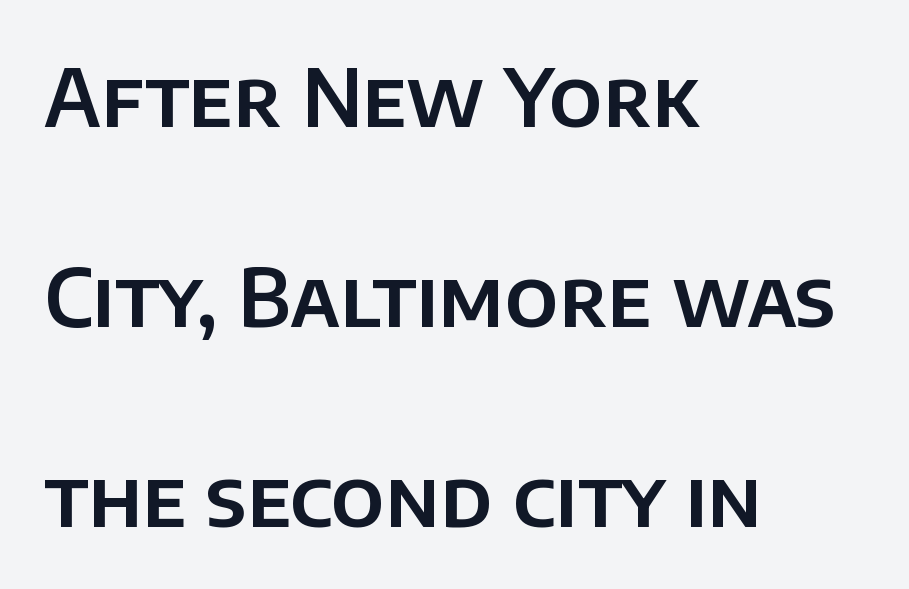
{"serif": "no", "italic": "no", "width": "normal", "stroke_contrast": "low", "x_height": "large", "monospaced": "no", "underline": "no", "align": "left", "line_spacing": "loose", "line_spacing_ratio": 2.5, "letter_spacing": "normal", "letter_spacing_em": 0.0, "glyph_px": 80}
